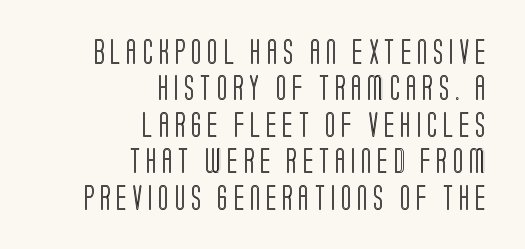
{"italic": "no", "underline": "no", "align": "right", "line_spacing": "normal", "line_spacing_ratio": 1.46, "letter_spacing": "wide", "letter_spacing_em": 0.22, "glyph_px": 25}
